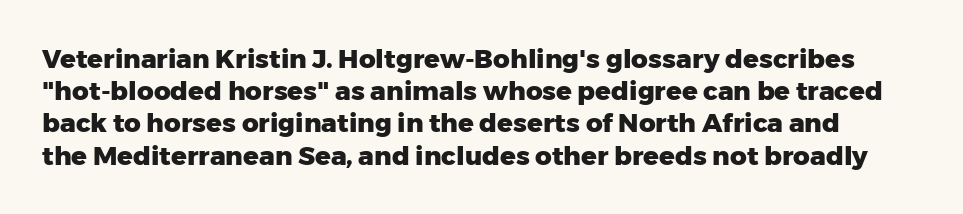
Italic? Not at all — the glyphs are vertical. The letterforms sit shoulder to shoulder at normal distance. Weight check: bold — yes, fully. Each row of text sits above clean, open space.
